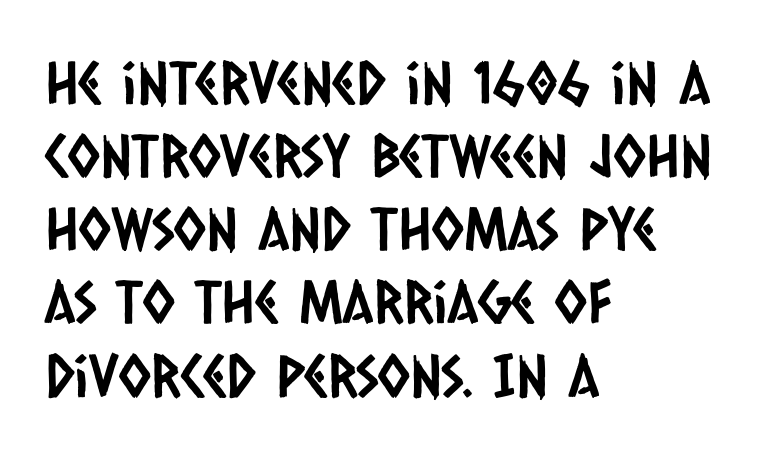
{"serif": "no", "width": "condensed", "stroke_contrast": "low", "x_height": "large", "monospaced": "no", "underline": "no", "align": "left", "line_spacing_ratio": 1.24, "letter_spacing": "normal", "letter_spacing_em": 0.0, "glyph_px": 59}
